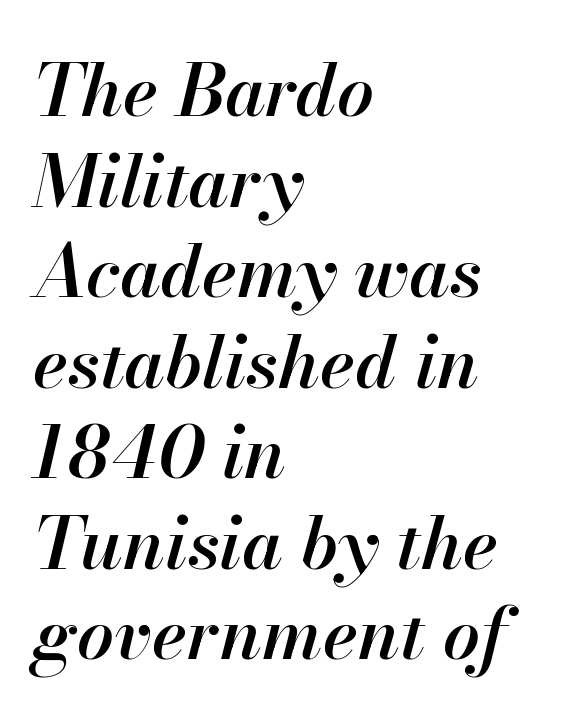
Q: Is the text bold? A: Semi-bold.
Q: Is the text italic (slanted)? A: Yes, it leans right by about 13 degrees.
Q: Is the text underlined? A: No.
Q: How is the paragraph aligned? A: Left-aligned.
Q: Is the spacing between letters normal or unusually wide? A: Normal.
Q: Width (condensed, normal, or wide)? A: Normal.
Q: Stroke contrast? A: High.
Q: x-height? A: Small.
Q: Monospaced? A: No.
